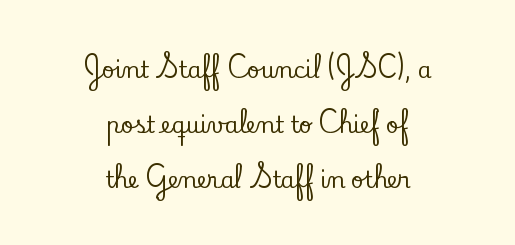
The rendering positions every line midway between the sides. Rendered with straight, roman letterforms. Unmarked baselines from the first word to the last. The rendering keeps characters at their native spacing.
